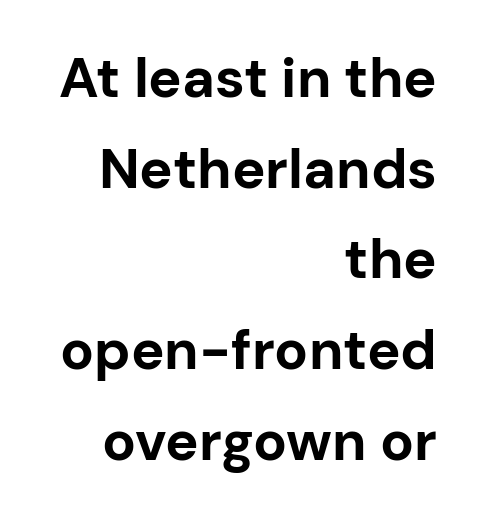
{"serif": "no", "italic": "no", "bold": "yes", "weight": "bold", "width": "normal", "stroke_contrast": "low", "x_height": "medium", "monospaced": "no", "underline": "no", "align": "right", "line_spacing": "normal", "line_spacing_ratio": 1.62, "letter_spacing": "normal", "letter_spacing_em": 0.0, "glyph_px": 56}
